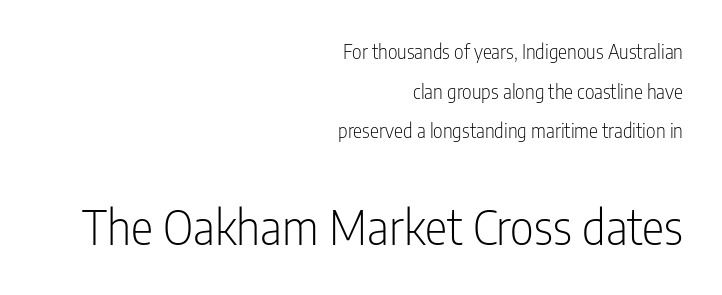
{"serif": "no", "italic": "no", "bold": "no", "weight": "light", "width": "condensed", "stroke_contrast": "low", "x_height": "medium", "monospaced": "no", "underline": "no", "align": "right", "line_spacing": "loose", "line_spacing_ratio": 2.09, "letter_spacing": "normal", "letter_spacing_em": 0.0, "larger_block": "second", "size_ratio": 2.47, "glyph_px": 47}
